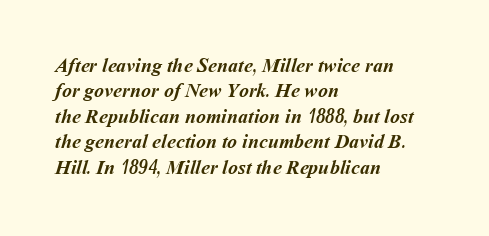
Inter-character spacing is left at the font's built-in metrics. How would I describe the line gaps? Plain and ordinary. The glyphs have the mass of a bold cut. The words here are not underlined.
